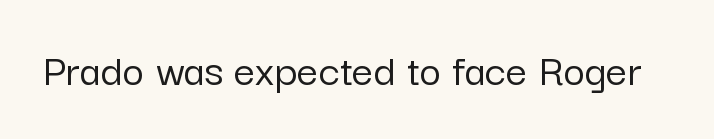
Q: Is the text italic (slanted)? A: No, it is upright.
Q: Is the typeface a serif or a sans-serif typeface? A: Sans-serif.
Q: Is the text underlined? A: No.
Q: Is the spacing between letters normal or unusually wide? A: Normal.
Q: Width (condensed, normal, or wide)? A: Normal.
Q: Stroke contrast? A: Low.
Q: x-height? A: Medium.
Q: Monospaced? A: No.
